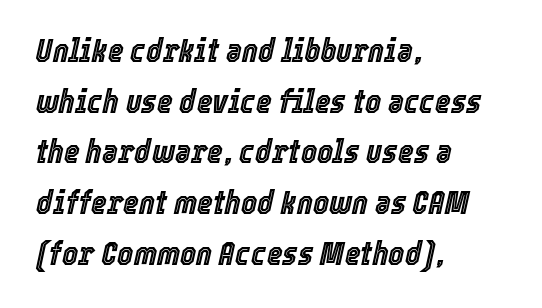
Q: Is the text italic (slanted)? A: Yes, it leans right by about 12 degrees.
Q: Is the text underlined? A: No.
Q: How is the paragraph aligned? A: Left-aligned.
Q: Is the spacing between letters normal or unusually wide? A: Normal.
Q: Is the spacing between lines tight, normal or loose? A: Normal.
Q: Width (condensed, normal, or wide)? A: Condensed.
Q: x-height? A: Medium.
Q: Monospaced? A: No.
